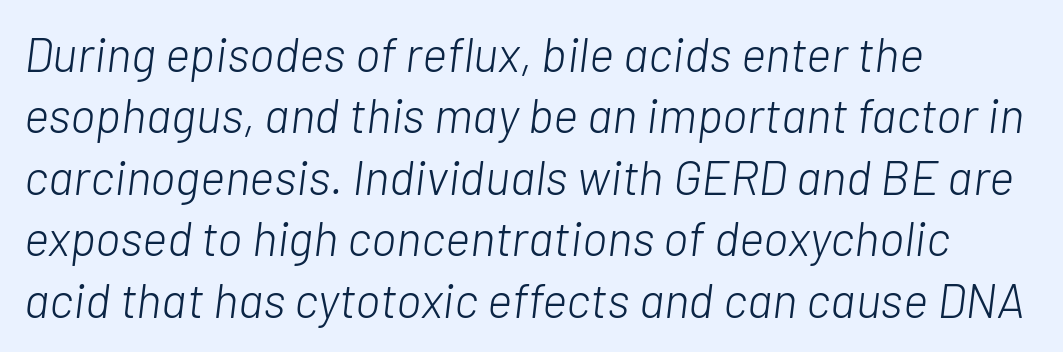
{"italic": "yes", "lean": "right", "slant_degrees": 7, "bold": "no", "weight": "light", "width": "normal", "stroke_contrast": "low", "x_height": "medium", "monospaced": "no", "underline": "no", "align": "left", "line_spacing": "normal", "line_spacing_ratio": 1.28, "letter_spacing": "normal", "letter_spacing_em": 0.0, "glyph_px": 48}
